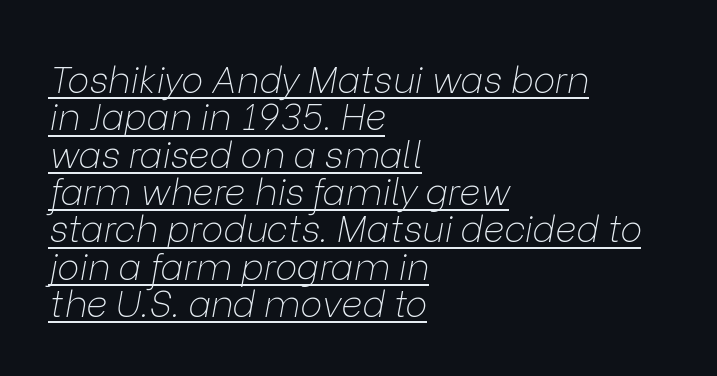
{"italic": "yes", "lean": "right", "slant_degrees": 9, "bold": "no", "weight": "thin", "width": "normal", "stroke_contrast": "low", "x_height": "medium", "monospaced": "no", "underline": "yes", "align": "left", "line_spacing": "tight", "line_spacing_ratio": 1.01, "letter_spacing": "normal", "letter_spacing_em": 0.0, "glyph_px": 37}
